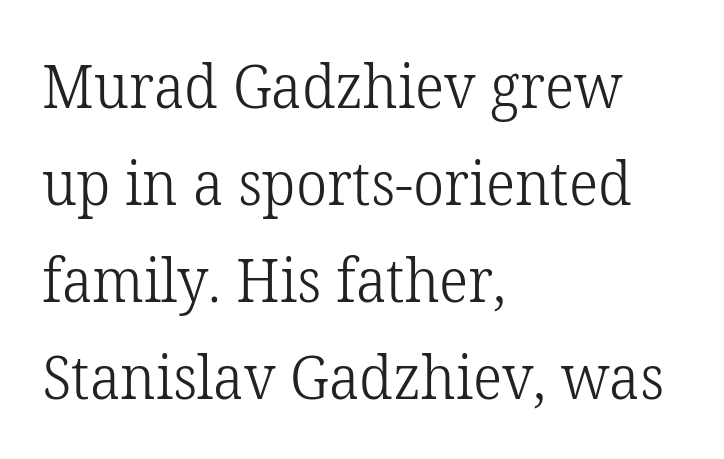
Honestly, there is no underline to notice here at all. What's the leading like? Ordinary, nothing unusual. No letter is thick-stroked: the sample isn't bold. Tall strokes in this sample are plumb rather than angled. The type is set solid horizontally, with unmodified tracking. Serif or sans? Serif — the stroke terminals have little feet.
